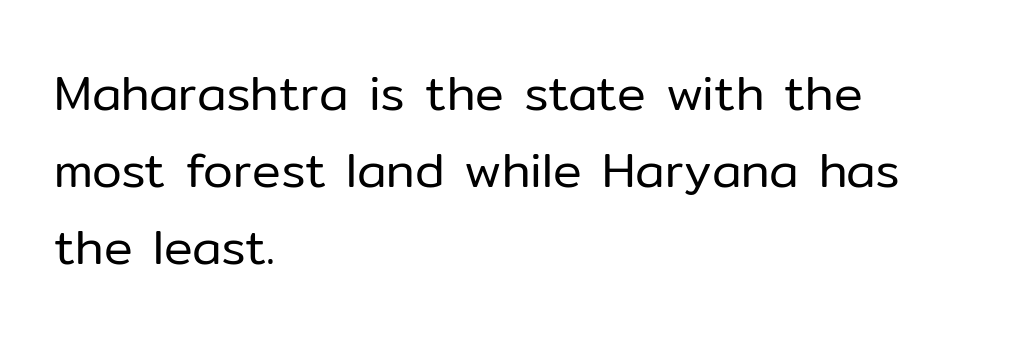
The image shows 48 px regular-weight sans-serif type, upright; set left-aligned, normal line spacing (1.6x), normal letter spacing, not underlined; low stroke contrast and a medium x-height.
